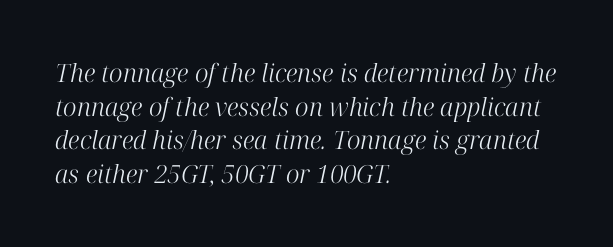
Q: Is the text bold? A: No.
Q: Is the text italic (slanted)? A: Yes, it leans right by about 12 degrees.
Q: Is the text underlined? A: No.
Q: How is the paragraph aligned? A: Left-aligned.
Q: Is the spacing between letters normal or unusually wide? A: Normal.
Q: Is the spacing between lines tight, normal or loose? A: Normal.
